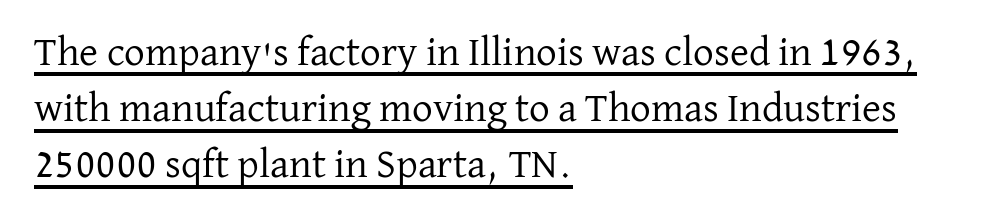
The image shows 41 px regular-weight serif type, upright; set left-aligned, normal line spacing (1.37x), normal letter spacing, underlined; low stroke contrast and a medium x-height.
